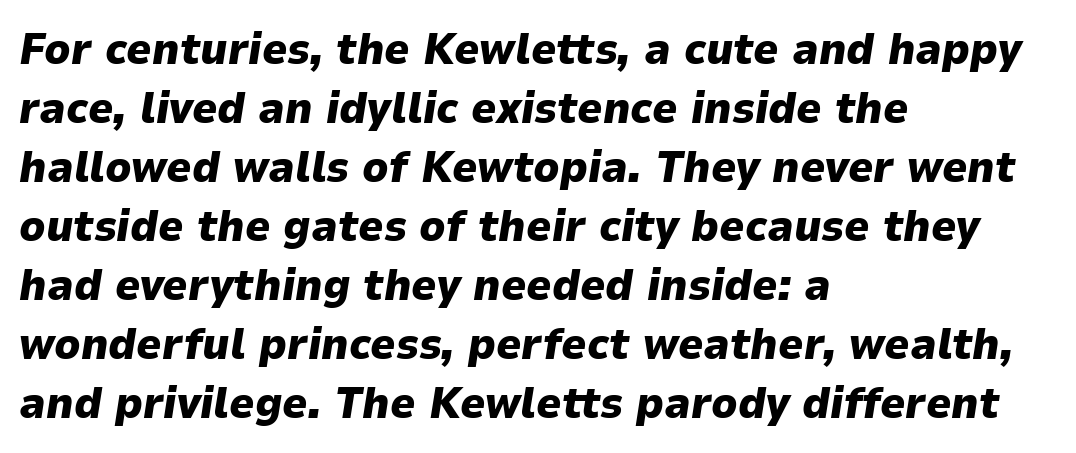
{"italic": "yes", "lean": "right", "slant_degrees": 9, "bold": "yes", "weight": "heavy", "width": "normal", "stroke_contrast": "low", "x_height": "medium", "monospaced": "no", "underline": "no", "align": "left", "line_spacing": "normal", "line_spacing_ratio": 1.34, "letter_spacing": "normal", "letter_spacing_em": 0.0, "glyph_px": 44}
